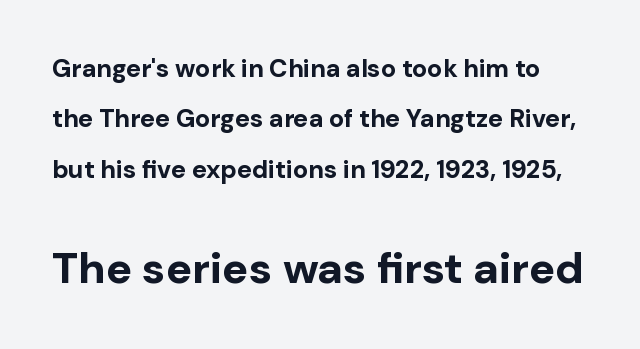
{"serif": "no", "italic": "no", "bold": "yes", "weight": "bold", "width": "normal", "stroke_contrast": "low", "x_height": "medium", "monospaced": "no", "underline": "no", "line_spacing": "loose", "line_spacing_ratio": 2.02, "letter_spacing": "normal", "letter_spacing_em": 0.0, "larger_block": "second", "size_ratio": 1.76, "glyph_px": 44}
